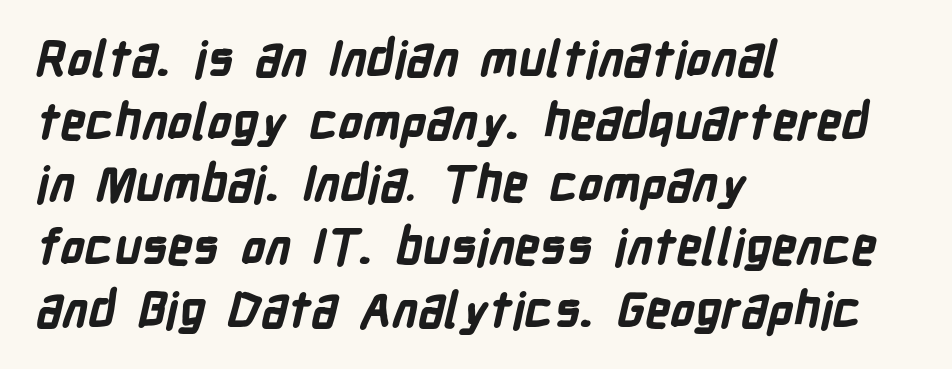
Q: Is the text bold? A: Yes.
Q: Is the typeface a serif or a sans-serif typeface? A: Sans-serif.
Q: Is the text underlined? A: No.
Q: How is the paragraph aligned? A: Left-aligned.
Q: Is the spacing between letters normal or unusually wide? A: Normal.
Q: Is the spacing between lines tight, normal or loose? A: Normal.
Q: Width (condensed, normal, or wide)? A: Condensed.
Q: Stroke contrast? A: Low.
Q: x-height? A: Medium.
Q: Monospaced? A: No.
